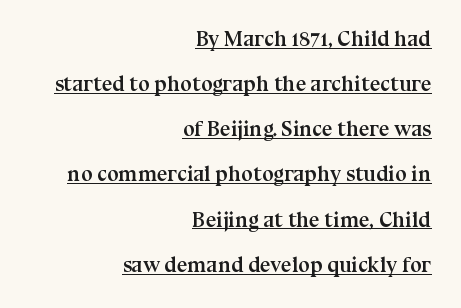
Students, note that the glyphs here touch the page at normal intervals. You'd pick this weight for a headline — it's a proper bold. The rendering anchors every line to the right-hand side. Does the lettering tilt? It doesn't — this is upright. Honestly, the underline is the first thing you notice here. One glance says open: line gaps are wider than usual.
